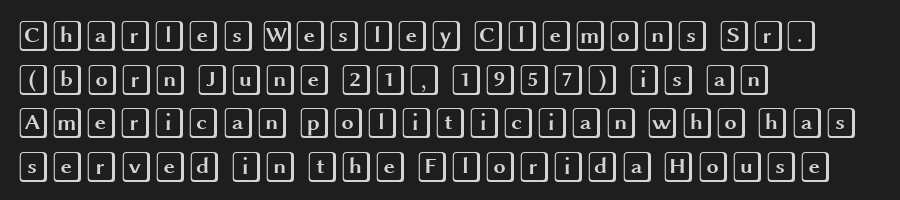
Descender tails drop into unmarked territory. Every row of glyphs begins at an identical x-position on the left. It's the straight-up-and-down kind of type. Whoever set this chose a conventional vertical rhythm.
